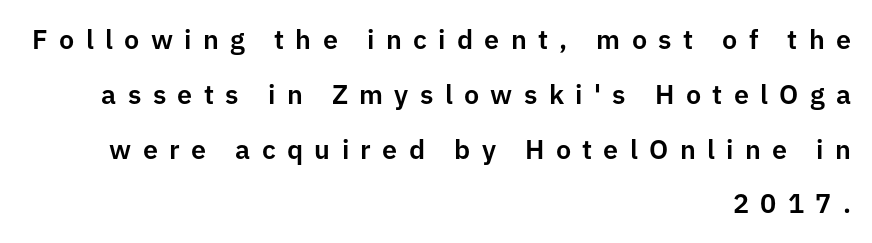
{"italic": "no", "underline": "no", "align": "right", "line_spacing": "loose", "line_spacing_ratio": 2.03, "letter_spacing": "wide", "letter_spacing_em": 0.42, "glyph_px": 27}
